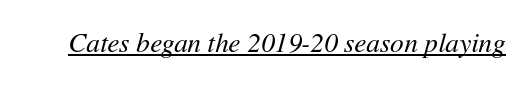
The image shows 27 px text type, italic (leaning right); set normal letter spacing, underlined.
